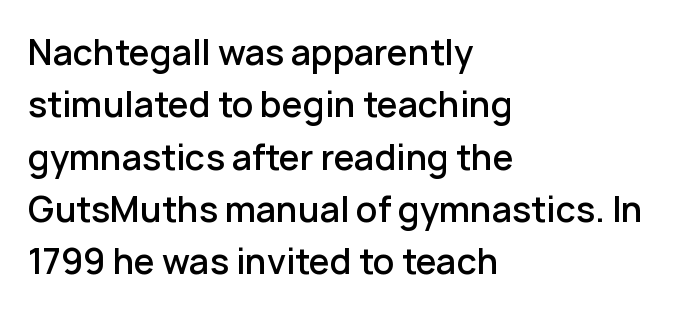
{"serif": "no", "italic": "no", "bold": "semi", "weight": "semibold", "width": "normal", "stroke_contrast": "low", "x_height": "medium", "monospaced": "no", "underline": "no", "align": "left", "line_spacing": "normal", "line_spacing_ratio": 1.54, "letter_spacing": "normal", "letter_spacing_em": 0.0, "glyph_px": 34}
